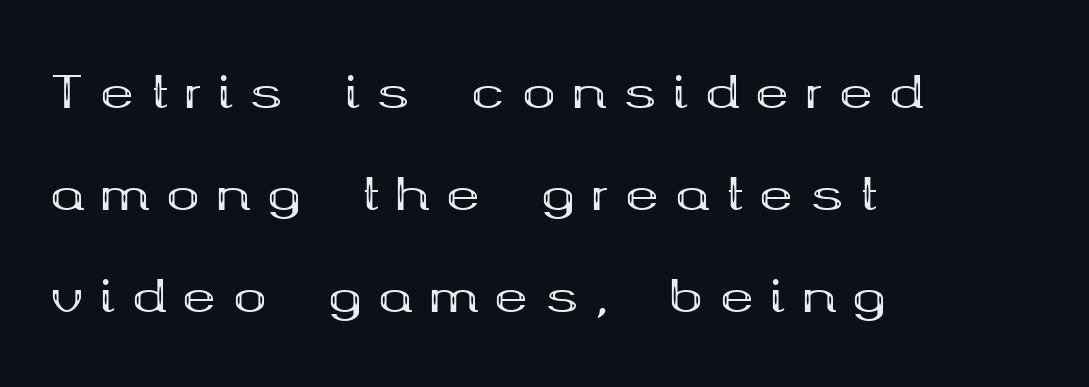
Q: Is the text bold? A: Yes.
Q: Is the text italic (slanted)? A: No, it is upright.
Q: Is the typeface a serif or a sans-serif typeface? A: Serif.
Q: Is the text underlined? A: No.
Q: How is the paragraph aligned? A: Left-aligned.
Q: Is the spacing between letters normal or unusually wide? A: Unusually wide.
Q: Is the spacing between lines tight, normal or loose? A: Loose.
Q: Width (condensed, normal, or wide)? A: Wide.
Q: Stroke contrast? A: Medium.
Q: x-height? A: Medium.
Q: Monospaced? A: No.
